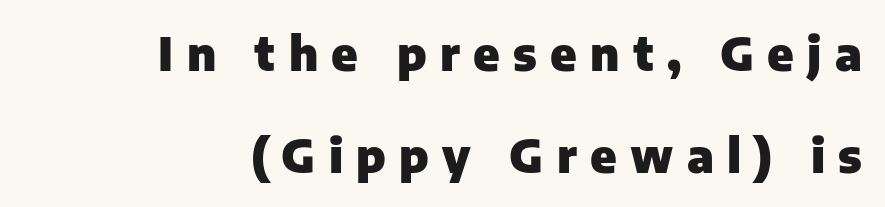
Weight check: bold — yes, fully. The paragraph shown leans on its right margin. Is there any slant? The stems are plumb. Any mark beneath the type? The region is blank. A typesetter would call this leading open, well beyond the default. The rendering shows plain stroke endings on the letterforms — a sans-serif design.
